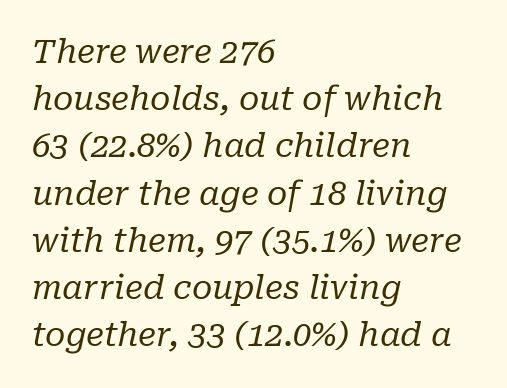
The gap between lines stays unmarked. Default kerning and tracking; the words read as compact shapes. This sample uses an oblique cut, with every glyph tilted off the vertical. Regarding serifs, this sample has them.
